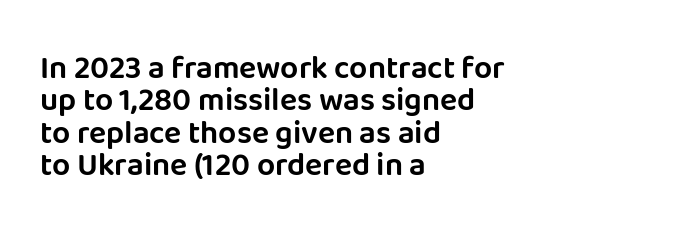
The image shows 32 px sans-serif type, upright; set left-aligned, tight line spacing (1.01x), normal letter spacing, not underlined; low stroke contrast and a large x-height.
